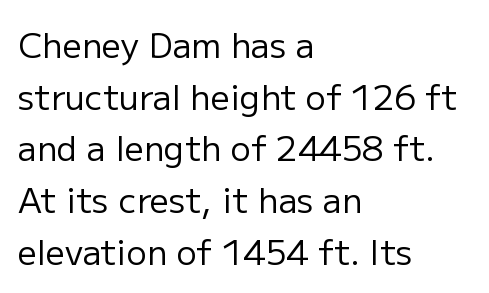
The typesetting does not lean heavy: it is not bold. Teacher's note: observe the even left margin — that is flush-left alignment. Posture: upright roman. Varying glyph widths throughout — classic text-font behaviour.
